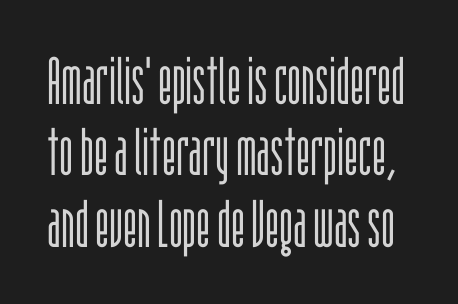
Q: Is the text bold? A: No.
Q: Is the text italic (slanted)? A: No, it is upright.
Q: Is the typeface a serif or a sans-serif typeface? A: Sans-serif.
Q: Is the text underlined? A: No.
Q: Is the spacing between letters normal or unusually wide? A: Normal.
Q: Is the spacing between lines tight, normal or loose? A: Tight.
Q: Width (condensed, normal, or wide)? A: Condensed.
Q: Stroke contrast? A: Low.
Q: x-height? A: Large.
Q: Monospaced? A: No.
